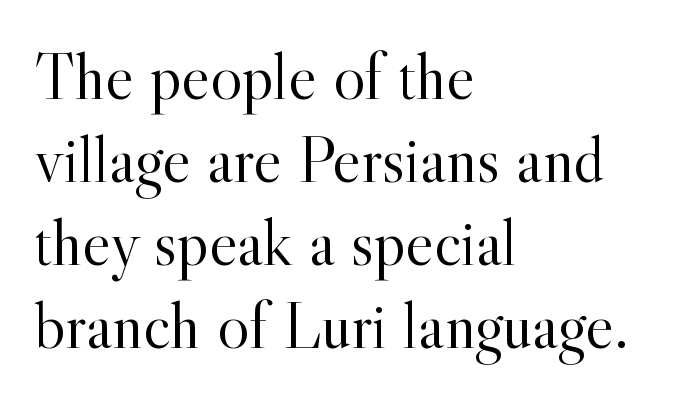
Think of a printed novel: that variable character pitch is what you see here. Notice how the passage keeps a crisp vertical edge on the left only. The face used here is rendered with its standard letterfit. Small tapered or slab feet sit at the stroke ends, so this counts as serif. The typesetting does not lean heavy: it is not bold. Style check: upright.
